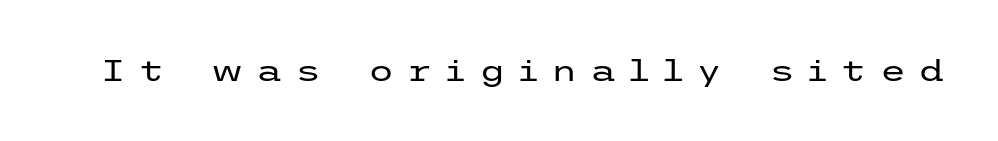
{"serif": "no", "italic": "no", "bold": "no", "weight": "regular", "width": "wide", "stroke_contrast": "low", "x_height": "medium", "underline": "no", "letter_spacing": "wide", "letter_spacing_em": 0.42, "glyph_px": 30}
